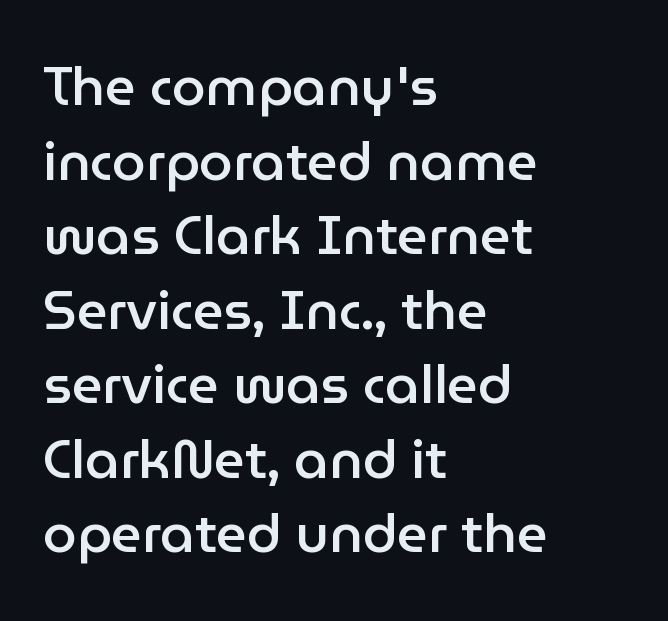
Q: Is the text bold? A: Semi-bold.
Q: Is the text italic (slanted)? A: No, it is upright.
Q: Is the typeface a serif or a sans-serif typeface? A: Sans-serif.
Q: Is the text underlined? A: No.
Q: How is the paragraph aligned? A: Left-aligned.
Q: Is the spacing between letters normal or unusually wide? A: Normal.
Q: Is the spacing between lines tight, normal or loose? A: Normal.
Q: Width (condensed, normal, or wide)? A: Normal.
Q: Stroke contrast? A: Low.
Q: x-height? A: Medium.
Q: Monospaced? A: No.
